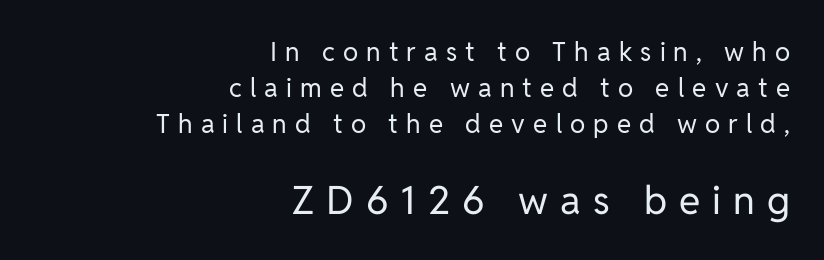
The lines are quadded right. Rendered with straight, roman letterforms. Typographically, this falls in the sans-serif category. The zone under the glyphs is completely vacant.
